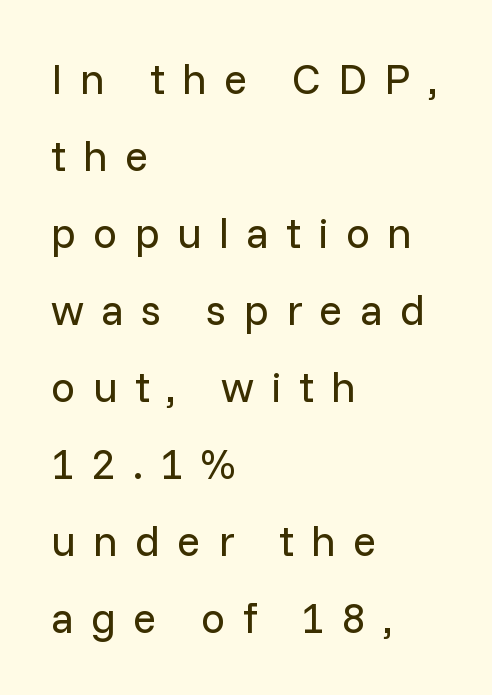
The image shows 43 px regular-weight sans-serif type, upright; set left-aligned, line spacing 1.79x, unusually wide letter spacing (+0.4 em), not underlined; low stroke contrast and a medium x-height.
